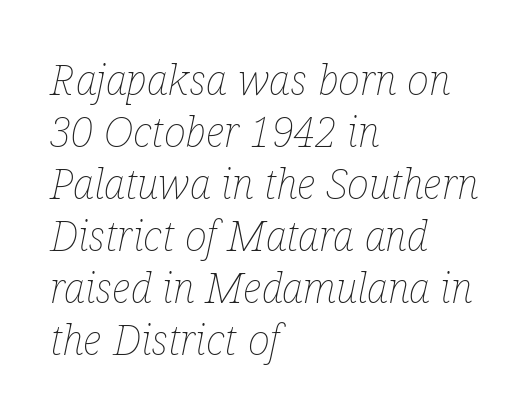
The image shows 42 px thin, condensed type, italic (leaning right); set left-aligned, line spacing 1.24x, normal letter spacing, not underlined; low stroke contrast and a medium x-height.
